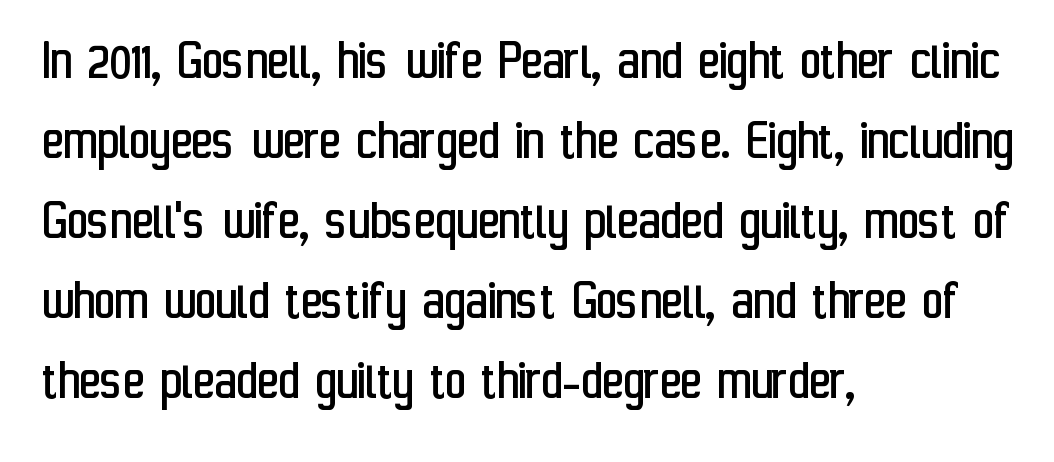
Weight: regular or lighter. The compositor pushed each line to the left boundary. Has an underline been added? It has not. The face used here is a sans, in the tradition of grotesques and geometrics. Students, note that the glyphs here touch the page at normal intervals. Quick note: interline space is typical.
